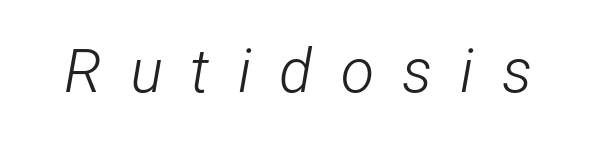
Just letters on the line, the space beneath them empty. In terms of posture, this sample is oblique. Honestly, the letter spacing is so wide it's the main thing you notice. Here the designer chose a conventional face with non-uniform glyph widths. Ink coverage per letter is moderate at most.
